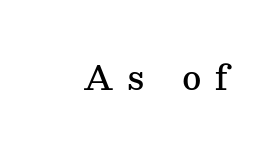
The image shows 33 px semibold serif type, upright; set unusually wide letter spacing (+0.42 em), not underlined; medium stroke contrast and a medium x-height.
